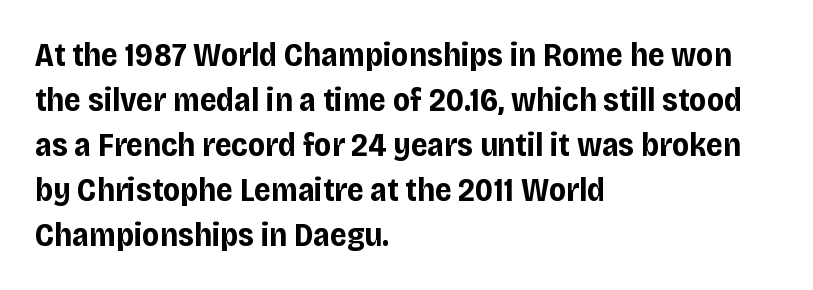
Q: Is the text bold? A: Yes.
Q: Is the text italic (slanted)? A: No, it is upright.
Q: Is the typeface a serif or a sans-serif typeface? A: Sans-serif.
Q: Is the text underlined? A: No.
Q: How is the paragraph aligned? A: Left-aligned.
Q: Is the spacing between letters normal or unusually wide? A: Normal.
Q: Is the spacing between lines tight, normal or loose? A: Normal.
Q: Width (condensed, normal, or wide)? A: Normal.
Q: Stroke contrast? A: Low.
Q: x-height? A: Large.
Q: Monospaced? A: No.
